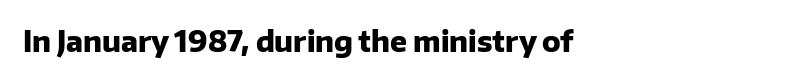
Q: Is the text bold? A: Yes.
Q: Is the text italic (slanted)? A: No, it is upright.
Q: Is the typeface a serif or a sans-serif typeface? A: Sans-serif.
Q: Is the text underlined? A: No.
Q: How is the paragraph aligned? A: Left-aligned.
Q: Is the spacing between letters normal or unusually wide? A: Normal.
Q: Width (condensed, normal, or wide)? A: Normal.
Q: Stroke contrast? A: Low.
Q: x-height? A: Medium.
Q: Monospaced? A: No.
